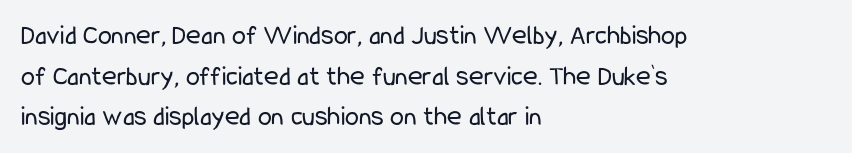
Vertical spacing — default. No heavy texture on the line: the type isn't bold. Every stem runs plumb, perpendicular to the baseline. These lines are set flush left with a ragged right edge. Is this a sans? Yes — the strokes have no serifs. The line texture is even and compact thanks to regular tracking.
